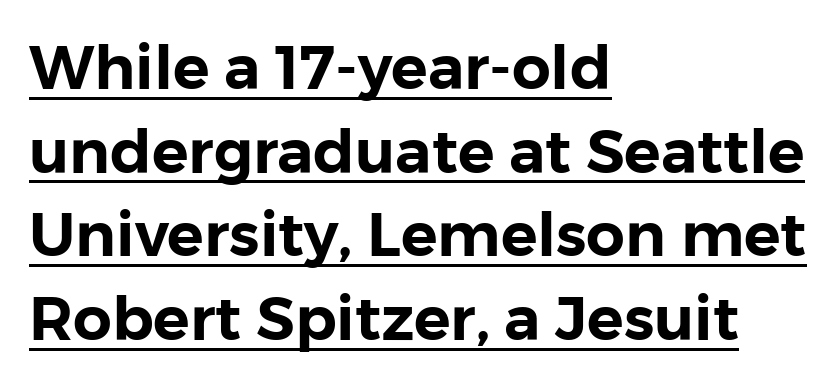
Q: Is the text italic (slanted)? A: No, it is upright.
Q: Is the typeface a serif or a sans-serif typeface? A: Sans-serif.
Q: Is the text underlined? A: Yes.
Q: How is the paragraph aligned? A: Left-aligned.
Q: Is the spacing between letters normal or unusually wide? A: Normal.
Q: Is the spacing between lines tight, normal or loose? A: Normal.
Q: Width (condensed, normal, or wide)? A: Normal.
Q: Stroke contrast? A: Low.
Q: x-height? A: Medium.
Q: Monospaced? A: No.
